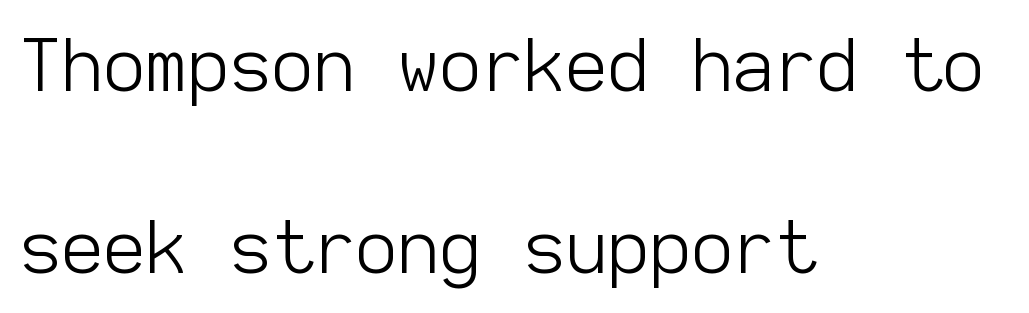
Beneath every word, the page is bare. Look at the bottom of the vertical strokes: they stop flat, with no serifs. Characters follow at the spacing the type designer built in. Vertical spacing — loose.
